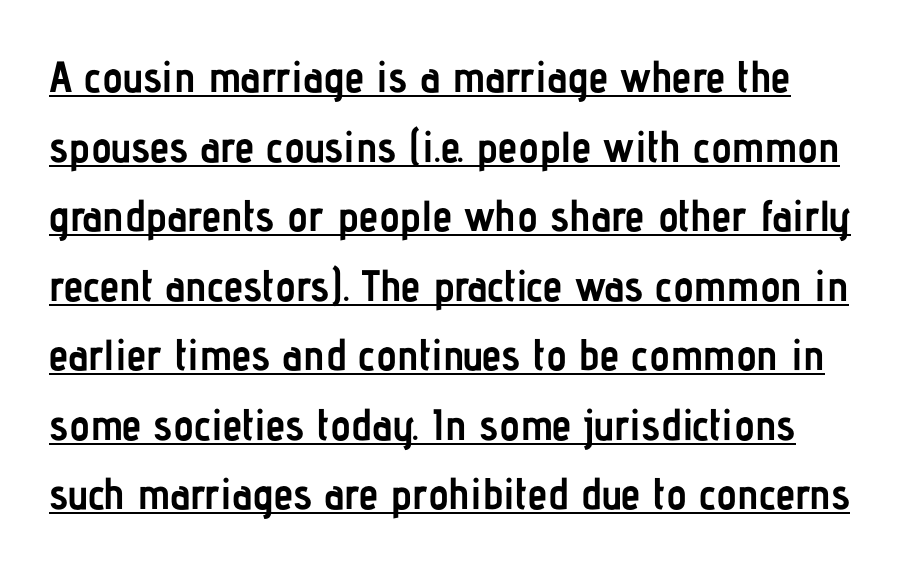
Emphasis is given by a line drawn under the lettering. Here the glyphs are tracked normally, forming tight word shapes. Plenty of ink on the page — the face is bold. Honestly, the row spacing looks completely unremarkable. Italic? Not at all — the glyphs are vertical. The rendering uses natural spacing where letterforms have individual widths.
